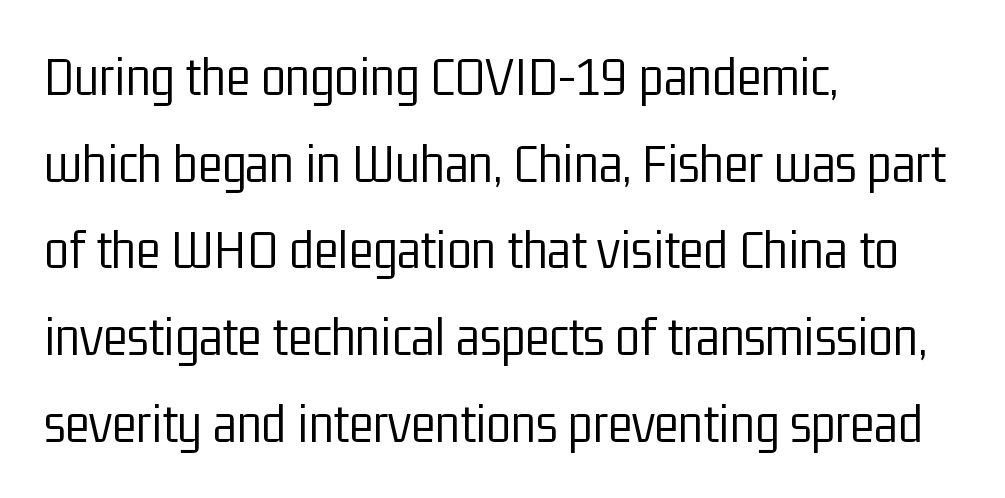
Q: Is the text bold? A: No.
Q: Is the text italic (slanted)? A: No, it is upright.
Q: Is the typeface a serif or a sans-serif typeface? A: Sans-serif.
Q: Is the text underlined? A: No.
Q: How is the paragraph aligned? A: Left-aligned.
Q: Is the spacing between letters normal or unusually wide? A: Normal.
Q: Is the spacing between lines tight, normal or loose? A: Normal.
Q: Width (condensed, normal, or wide)? A: Condensed.
Q: Stroke contrast? A: Low.
Q: x-height? A: Medium.
Q: Monospaced? A: No.
